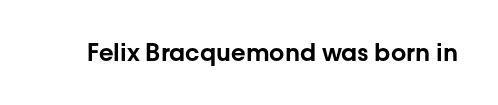
Q: Is the text italic (slanted)? A: No, it is upright.
Q: Is the text underlined? A: No.
Q: Is the spacing between letters normal or unusually wide? A: Normal.
